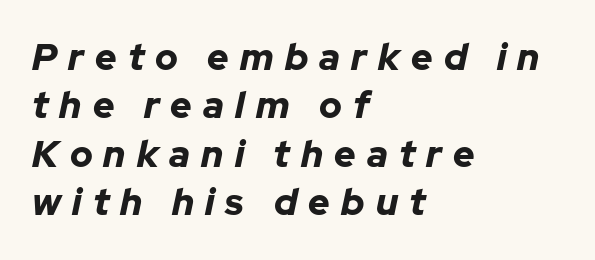
The image shows 37 px bold type, italic (leaning right); set left-aligned, normal line spacing (1.31x), unusually wide letter spacing (+0.3 em), not underlined; low stroke contrast and a medium x-height.
